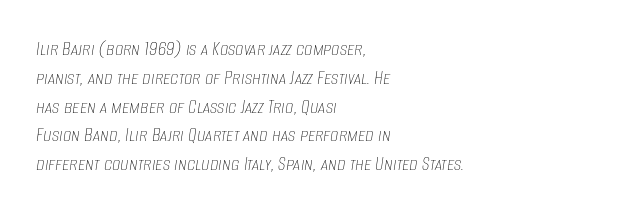
The image shows 21 px text type, italic (leaning right); set left-aligned, normal line spacing (1.37x), normal letter spacing, not underlined.
